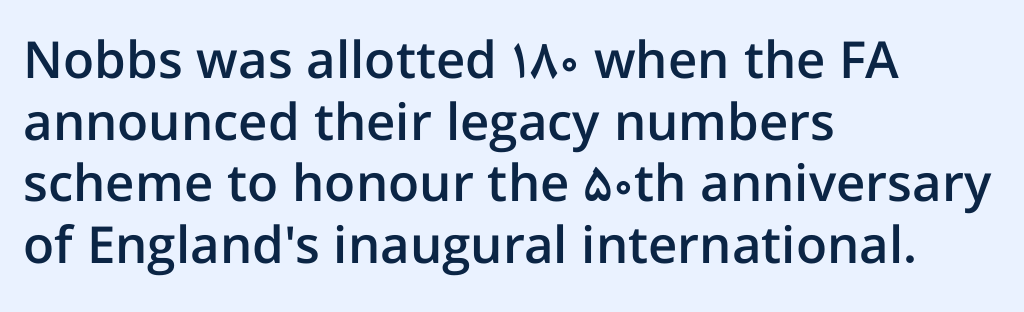
Q: Is the text bold? A: Semi-bold.
Q: Is the text italic (slanted)? A: No, it is upright.
Q: Is the typeface a serif or a sans-serif typeface? A: Sans-serif.
Q: Is the text underlined? A: No.
Q: How is the paragraph aligned? A: Left-aligned.
Q: Is the spacing between letters normal or unusually wide? A: Normal.
Q: Width (condensed, normal, or wide)? A: Normal.
Q: Stroke contrast? A: Low.
Q: x-height? A: Medium.
Q: Monospaced? A: No.
